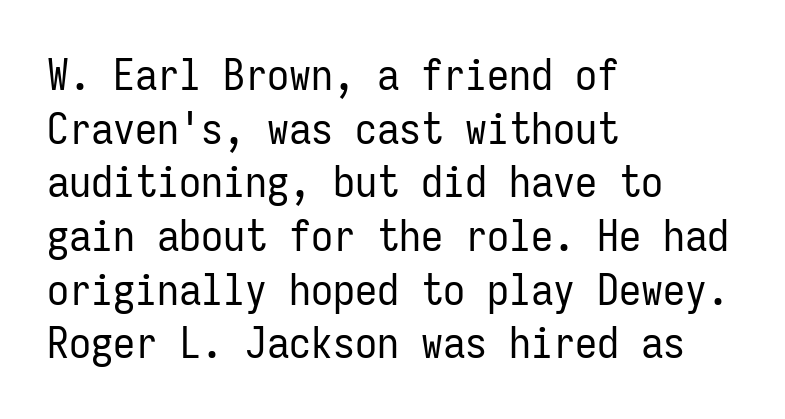
{"serif": "no", "italic": "no", "bold": "no", "weight": "regular", "width": "condensed", "stroke_contrast": "low", "x_height": "medium", "monospaced": "yes", "underline": "no", "align": "left", "line_spacing_ratio": 1.22, "letter_spacing": "normal", "letter_spacing_em": 0.0, "glyph_px": 44}
